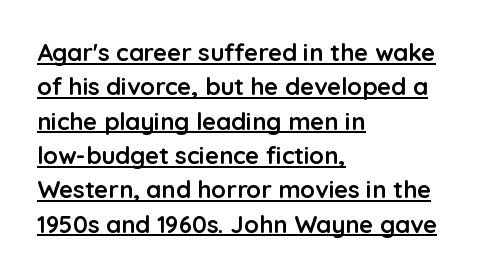
Q: Is the text bold? A: Yes.
Q: Is the text italic (slanted)? A: No, it is upright.
Q: Is the text underlined? A: Yes.
Q: How is the paragraph aligned? A: Left-aligned.
Q: Is the spacing between letters normal or unusually wide? A: Normal.
Q: Is the spacing between lines tight, normal or loose? A: Normal.
